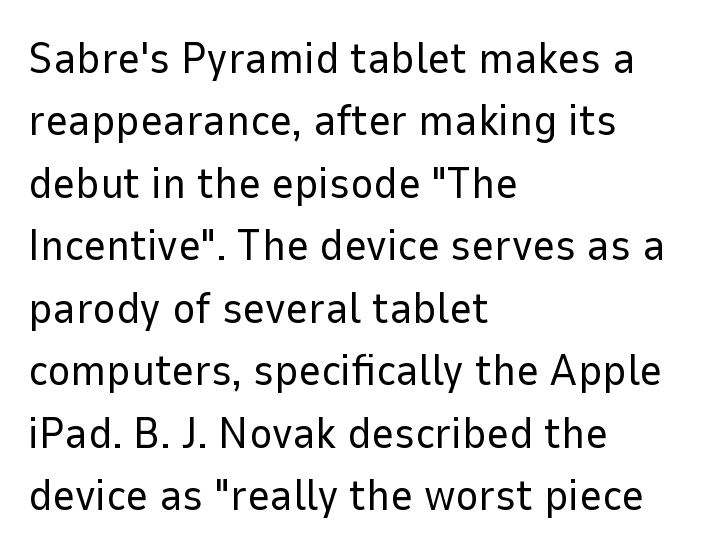
{"serif": "no", "italic": "no", "bold": "no", "weight": "regular", "width": "normal", "stroke_contrast": "low", "x_height": "medium", "monospaced": "no", "underline": "no", "align": "left", "line_spacing": "normal", "line_spacing_ratio": 1.42, "letter_spacing": "normal", "letter_spacing_em": 0.0, "glyph_px": 44}
